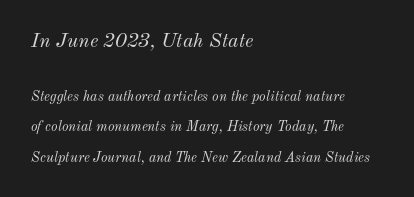
The image shows 20 px text type, italic (leaning right); set left-aligned, loose line spacing (2.16x), normal letter spacing, not underlined; the first (top) block is 1.43x larger.
